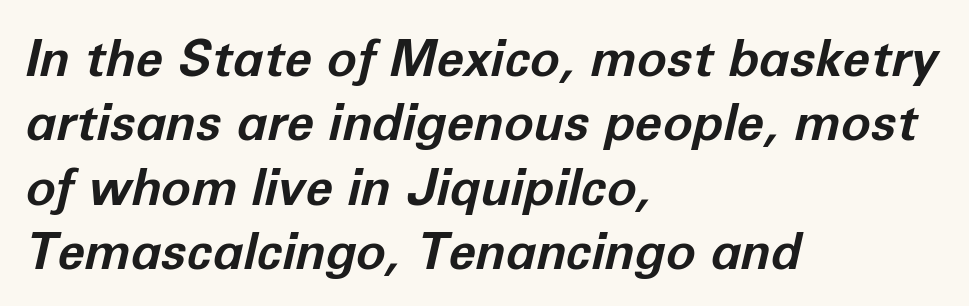
The image shows 50 px bold type, italic (leaning right); set left-aligned, normal line spacing (1.29x), normal letter spacing, not underlined; low stroke contrast and a medium x-height.
